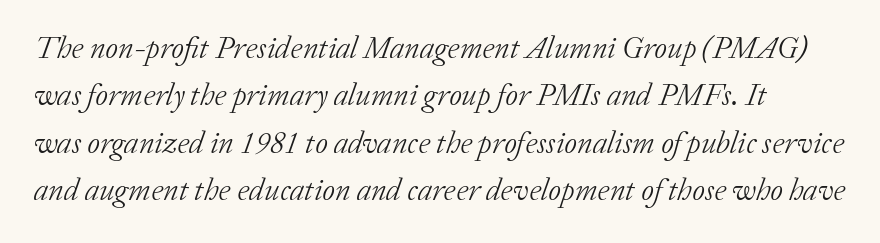
Inter-character spacing is left at the font's built-in metrics. If you drew a line through each stem, it would be angled. What's the leading like? Ordinary, nothing unusual. The passage shown is not underscored anywhere.
